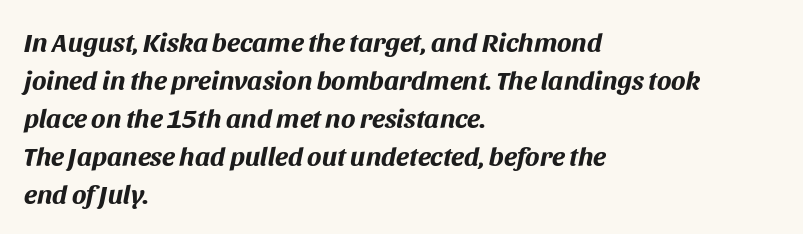
Q: Is the text bold? A: Yes.
Q: Is the text italic (slanted)? A: Yes, it leans right by about 11 degrees.
Q: Is the text underlined? A: No.
Q: How is the paragraph aligned? A: Left-aligned.
Q: Is the spacing between letters normal or unusually wide? A: Normal.
Q: Is the spacing between lines tight, normal or loose? A: Normal.
